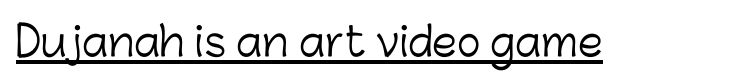
The image shows 40 px light sans-serif type, upright; set normal letter spacing, underlined; low stroke contrast and a medium x-height.
